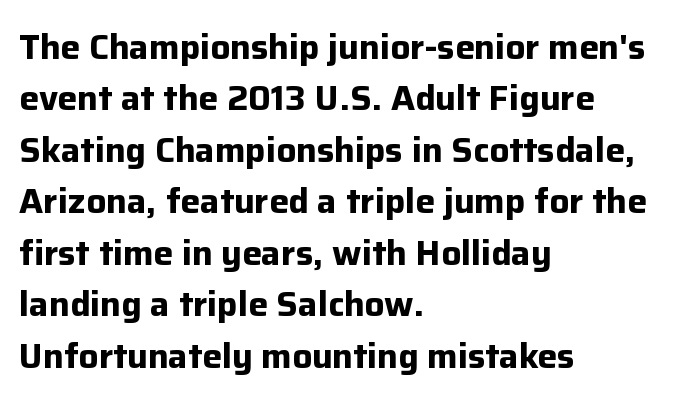
The image shows 35 px bold sans-serif type, upright; set left-aligned, normal line spacing (1.47x), normal letter spacing, not underlined; low stroke contrast and a medium x-height.
